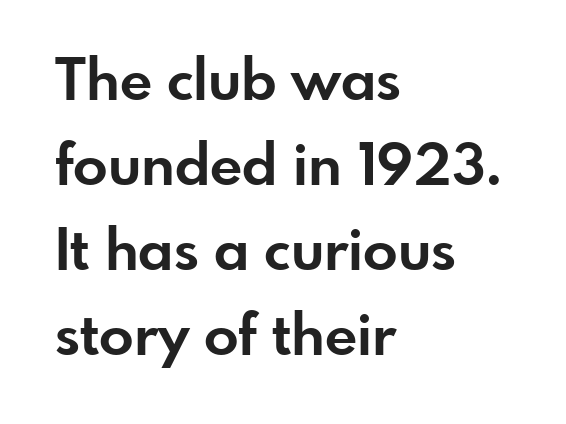
{"serif": "no", "italic": "no", "bold": "yes", "weight": "bold", "width": "normal", "stroke_contrast": "low", "x_height": "small", "monospaced": "no", "underline": "no", "align": "left", "line_spacing": "normal", "line_spacing_ratio": 1.49, "letter_spacing": "normal", "letter_spacing_em": 0.0, "glyph_px": 57}
